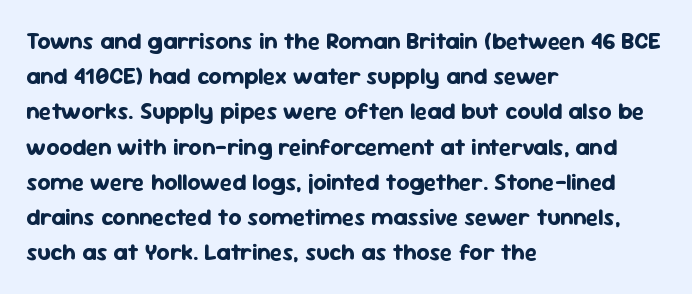
Q: Is the text bold? A: Yes.
Q: Is the text italic (slanted)? A: No, it is upright.
Q: Is the text underlined? A: No.
Q: How is the paragraph aligned? A: Left-aligned.
Q: Is the spacing between letters normal or unusually wide? A: Normal.
Q: Is the spacing between lines tight, normal or loose? A: Normal.
